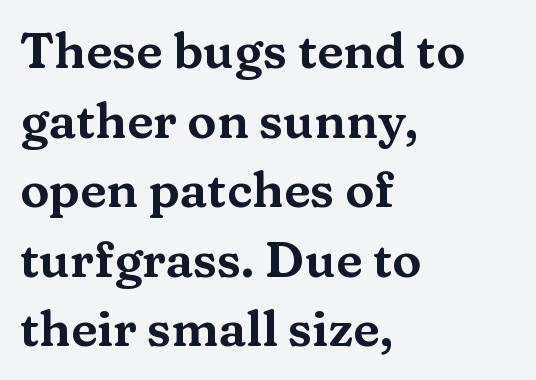
{"serif": "yes", "italic": "no", "width": "wide", "stroke_contrast": "medium", "x_height": "medium", "monospaced": "no", "underline": "no", "align": "left", "line_spacing": "normal", "line_spacing_ratio": 1.42, "letter_spacing": "normal", "letter_spacing_em": 0.0, "glyph_px": 49}
